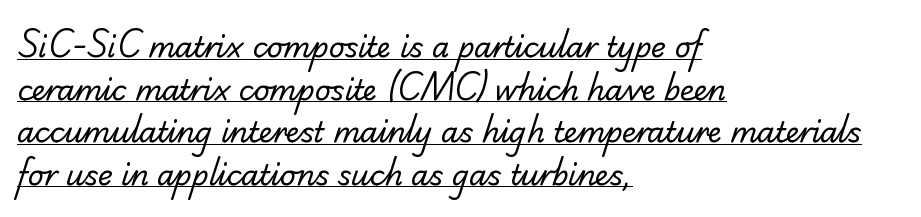
The paragraph has a hard left edge and a soft right edge. Caption: lettering with a line underneath. These lines are rendered in a variable-pitch font. These lines keep a tight, regular rhythm from letter to letter. The designer went with a serif here, giving each stem small feet. The space between consecutive lines is moderate.
